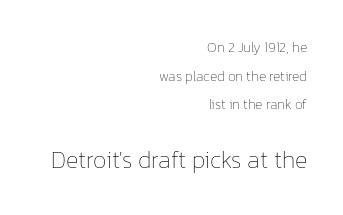
The image shows 24 px text type, upright; set right-aligned, loose line spacing (2.05x), normal letter spacing, not underlined; the second (bottom) block is 1.71x larger.
